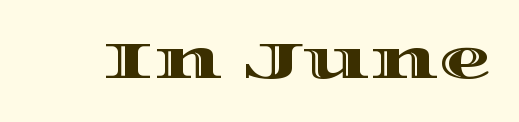
The image shows 52 px wide type, upright; set normal letter spacing, not underlined; a large x-height.
